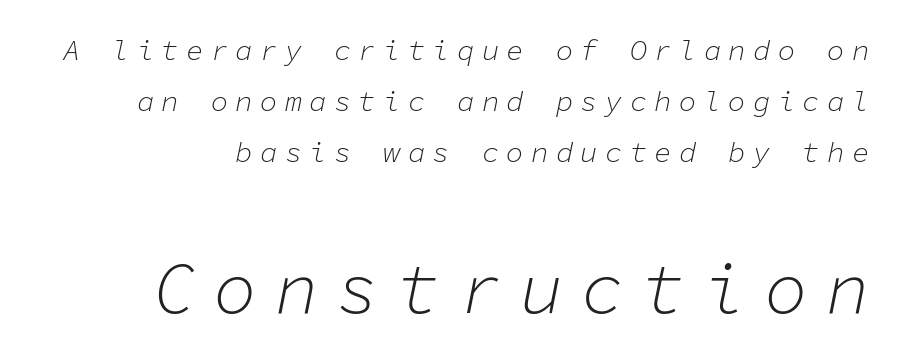
Q: Is the text bold? A: No.
Q: Is the text italic (slanted)? A: Yes, it leans right by about 11 degrees.
Q: Is the text underlined? A: No.
Q: Is the spacing between letters normal or unusually wide? A: Unusually wide.
Q: Which block of text is set in a larger size, the first (top) or the second (bottom)? A: The second (bottom) one.
Q: Width (condensed, normal, or wide)? A: Normal.
Q: Stroke contrast? A: Low.
Q: x-height? A: Medium.
Q: Monospaced? A: Yes.
